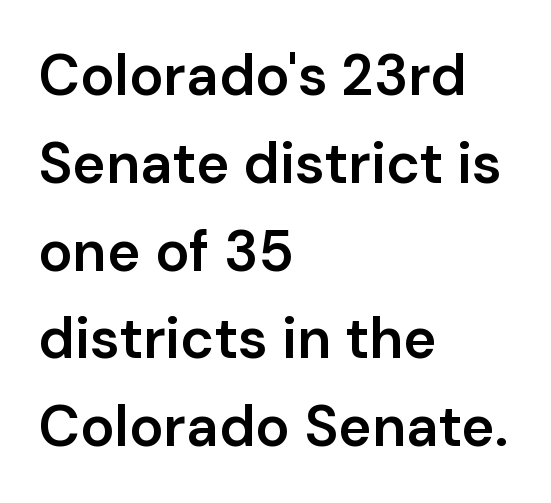
{"serif": "no", "italic": "no", "bold": "semi", "weight": "semibold", "width": "normal", "stroke_contrast": "low", "x_height": "medium", "monospaced": "no", "underline": "no", "align": "left", "line_spacing": "normal", "line_spacing_ratio": 1.54, "letter_spacing": "normal", "letter_spacing_em": 0.0, "glyph_px": 57}
